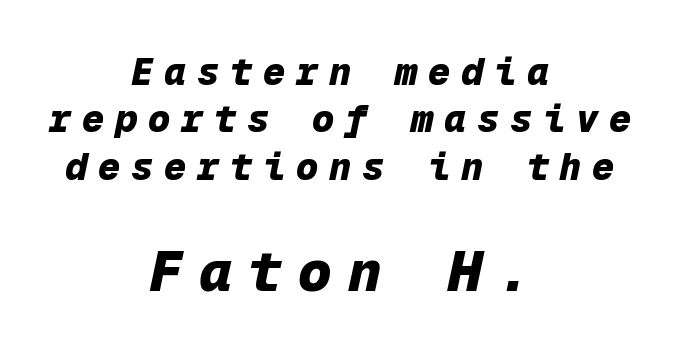
{"italic": "yes", "lean": "right", "slant_degrees": 12, "bold": "yes", "weight": "heavy", "width": "normal", "stroke_contrast": "low", "x_height": "medium", "monospaced": "yes", "underline": "no", "align": "center", "line_spacing": "normal", "line_spacing_ratio": 1.28, "letter_spacing": "wide", "letter_spacing_em": 0.29, "larger_block": "second", "size_ratio": 1.51, "glyph_px": 56}
